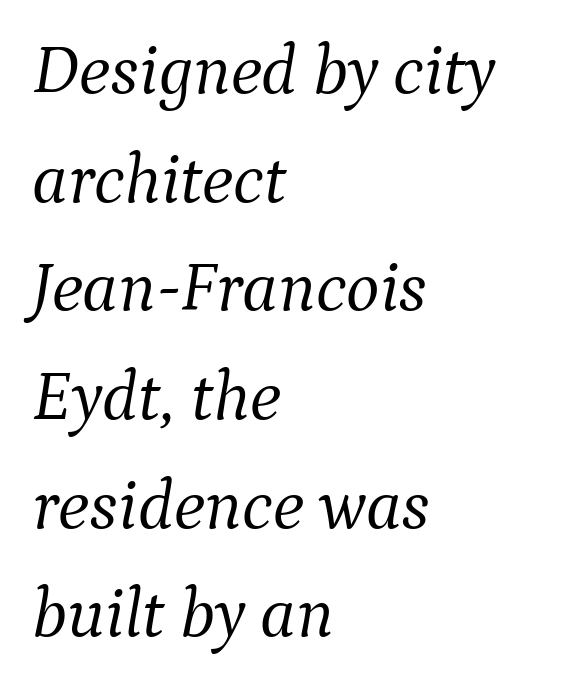
Q: Is the text bold? A: No.
Q: Is the text italic (slanted)? A: Yes, it leans right by about 9 degrees.
Q: Is the typeface a serif or a sans-serif typeface? A: Serif.
Q: Is the text underlined? A: No.
Q: How is the paragraph aligned? A: Left-aligned.
Q: Is the spacing between letters normal or unusually wide? A: Normal.
Q: Is the spacing between lines tight, normal or loose? A: Normal.
Q: Width (condensed, normal, or wide)? A: Normal.
Q: Stroke contrast? A: Medium.
Q: x-height? A: Medium.
Q: Monospaced? A: No.
